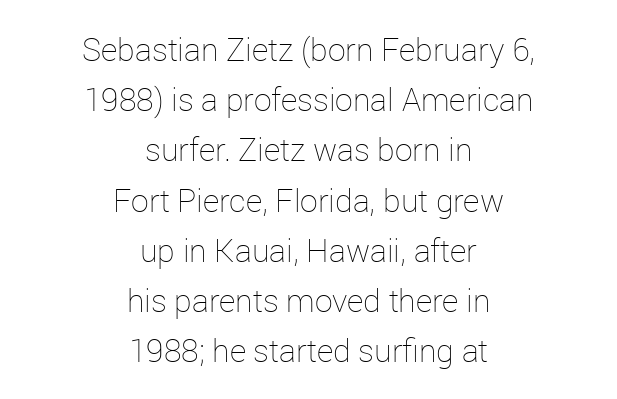
Regarding leading, the lines here are spaced in the standard way. No word sits above an underline. Posture: vertical. The typesetter chose a symmetrical, centered arrangement here. The weight tops out at a normal text grade. The rendering uses natural spacing where letterforms have individual widths.
